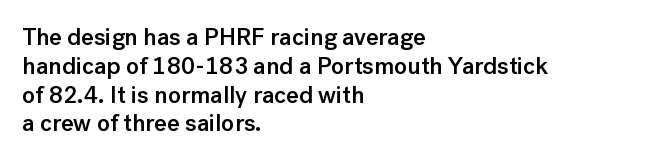
Line beginnings align vertically; line endings do not. The string is rendered with underlining switched off. Emphasis by weight is partial: semibold. Italic? Not at all — the glyphs are vertical. Caption: standard tracking, unaltered.
